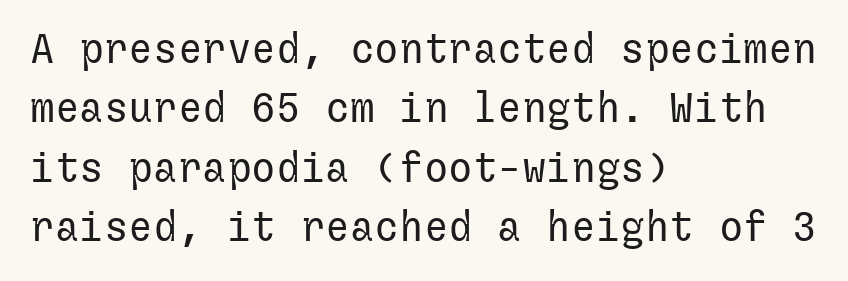
A typesetter would mark this as roman, not italic. Serif or sans? Sans — the stroke terminals are bare. If you measured baseline to baseline, you'd find a middling distance. Weight: not bold — regular or lighter. Letters rest on an invisible, unmarked baseline.
